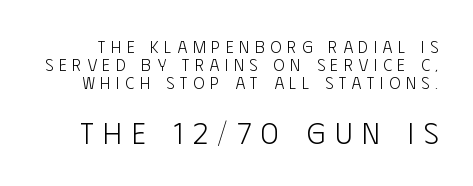
The image shows 30 px light, condensed sans-serif type, upright; set tight line spacing (1.06x), unusually wide letter spacing (+0.33 em), not underlined; the second (bottom) block is 1.76x larger; low stroke contrast and a large x-height.
